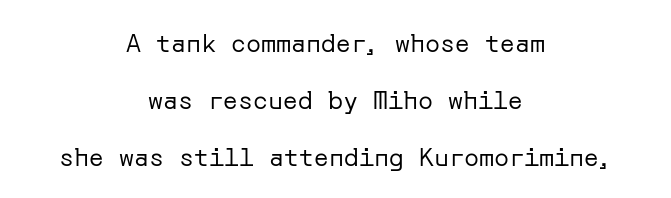
Q: Is the text bold? A: No.
Q: Is the text italic (slanted)? A: No, it is upright.
Q: Is the text underlined? A: No.
Q: How is the paragraph aligned? A: Centered.
Q: Is the spacing between letters normal or unusually wide? A: Normal.
Q: Is the spacing between lines tight, normal or loose? A: Loose.
